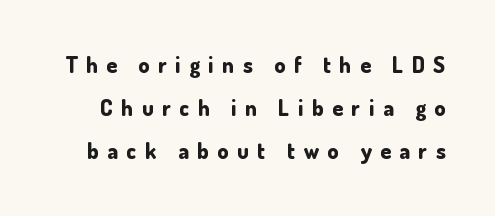
{"italic": "no", "bold": "yes", "underline": "no", "line_spacing": "loose", "line_spacing_ratio": 1.96, "letter_spacing": "wide", "letter_spacing_em": 0.39, "glyph_px": 22}
